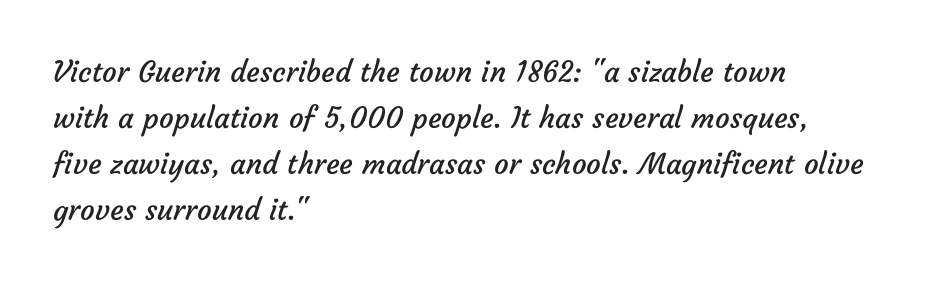
The image shows 29 px regular-weight sans-serif type; set left-aligned, normal line spacing (1.59x), normal letter spacing, not underlined; low stroke contrast and a medium x-height.
